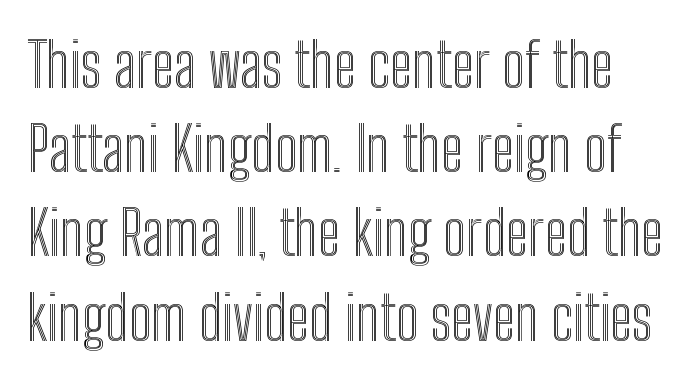
Quick note: interline space is typical. The face used here is proportionally spaced, like ordinary book or web type. The horizontal fit of the characters is conventional and even. Any mark beneath the type? The region is blank. The lettering stays uniformly vertical, giving the passage a roman look.
